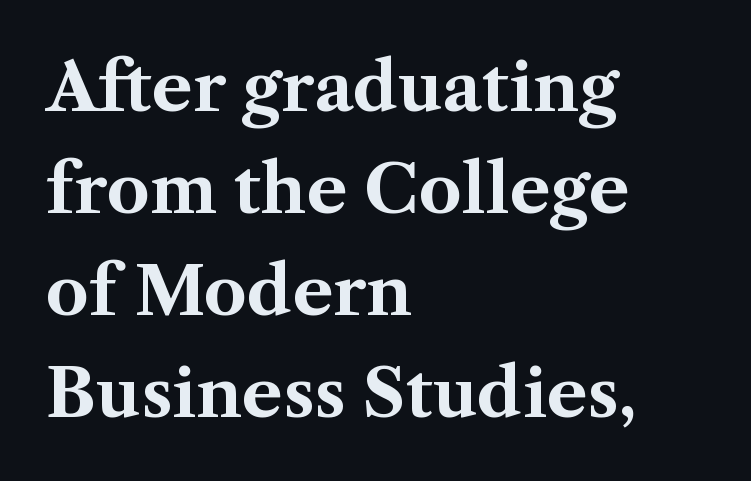
The image shows 67 px bold serif type, upright; set left-aligned, normal line spacing (1.52x), normal letter spacing, not underlined; medium stroke contrast and a medium x-height.
